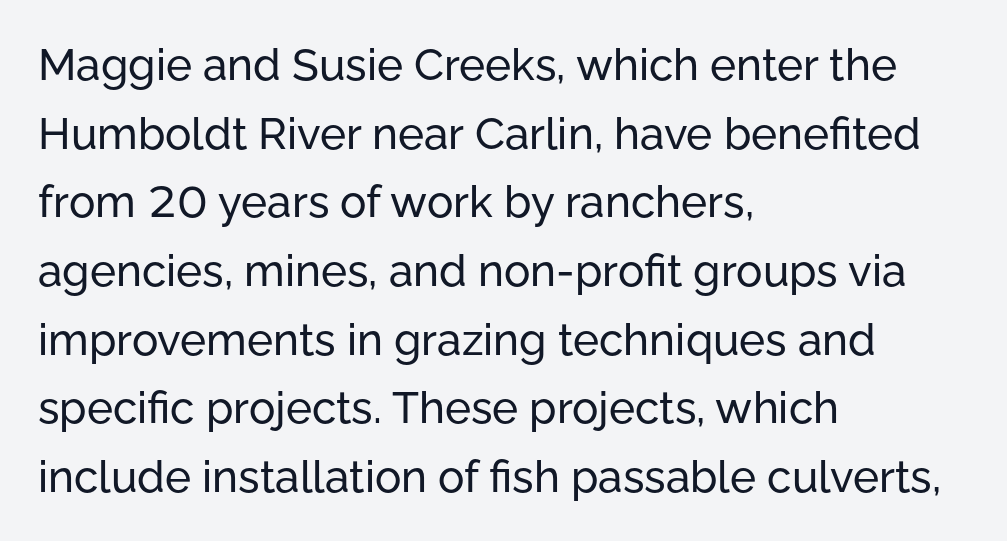
Q: Is the text italic (slanted)? A: No, it is upright.
Q: Is the typeface a serif or a sans-serif typeface? A: Sans-serif.
Q: Is the text underlined? A: No.
Q: How is the paragraph aligned? A: Left-aligned.
Q: Is the spacing between letters normal or unusually wide? A: Normal.
Q: Is the spacing between lines tight, normal or loose? A: Normal.
Q: Width (condensed, normal, or wide)? A: Normal.
Q: Stroke contrast? A: Low.
Q: x-height? A: Medium.
Q: Monospaced? A: No.
